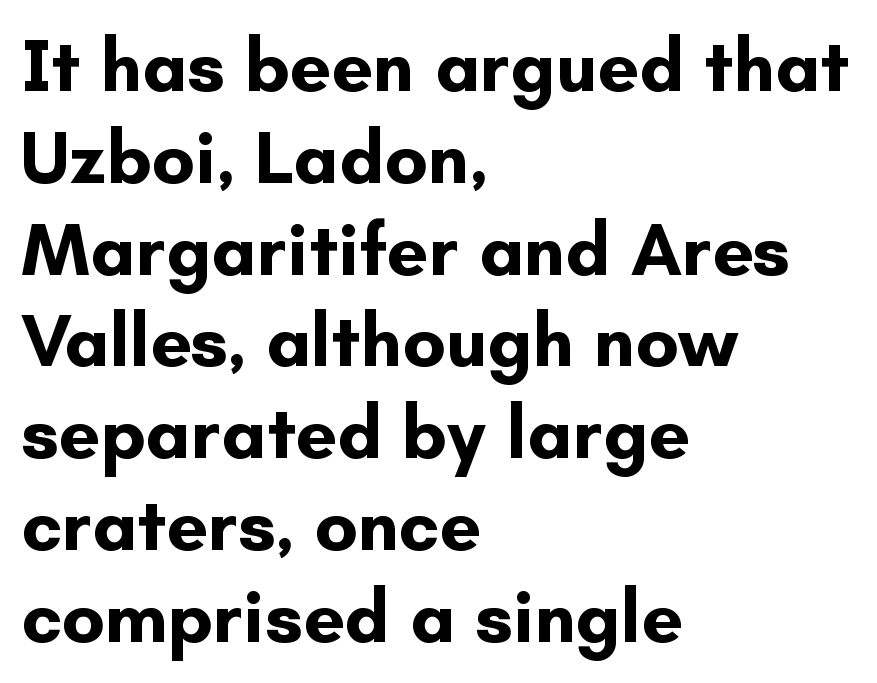
Q: Is the text bold? A: Yes.
Q: Is the text italic (slanted)? A: No, it is upright.
Q: Is the typeface a serif or a sans-serif typeface? A: Sans-serif.
Q: Is the text underlined? A: No.
Q: How is the paragraph aligned? A: Left-aligned.
Q: Is the spacing between letters normal or unusually wide? A: Normal.
Q: Width (condensed, normal, or wide)? A: Normal.
Q: Stroke contrast? A: Low.
Q: x-height? A: Small.
Q: Monospaced? A: No.
